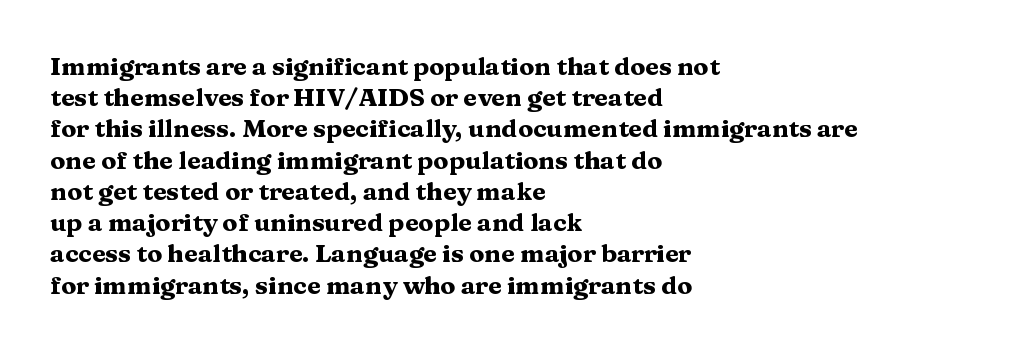
Q: Is the text bold? A: Yes.
Q: Is the text italic (slanted)? A: No, it is upright.
Q: Is the text underlined? A: No.
Q: How is the paragraph aligned? A: Left-aligned.
Q: Is the spacing between letters normal or unusually wide? A: Normal.
Q: Is the spacing between lines tight, normal or loose? A: Normal.
